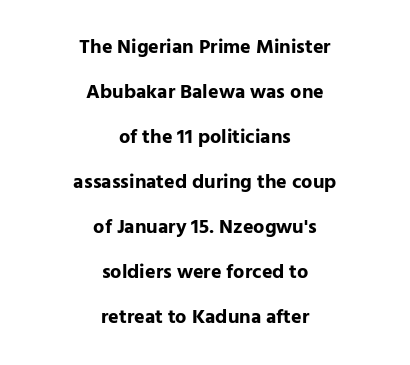
Q: Is the text bold? A: Yes.
Q: Is the text italic (slanted)? A: No, it is upright.
Q: Is the text underlined? A: No.
Q: How is the paragraph aligned? A: Centered.
Q: Is the spacing between letters normal or unusually wide? A: Normal.
Q: Is the spacing between lines tight, normal or loose? A: Loose.
